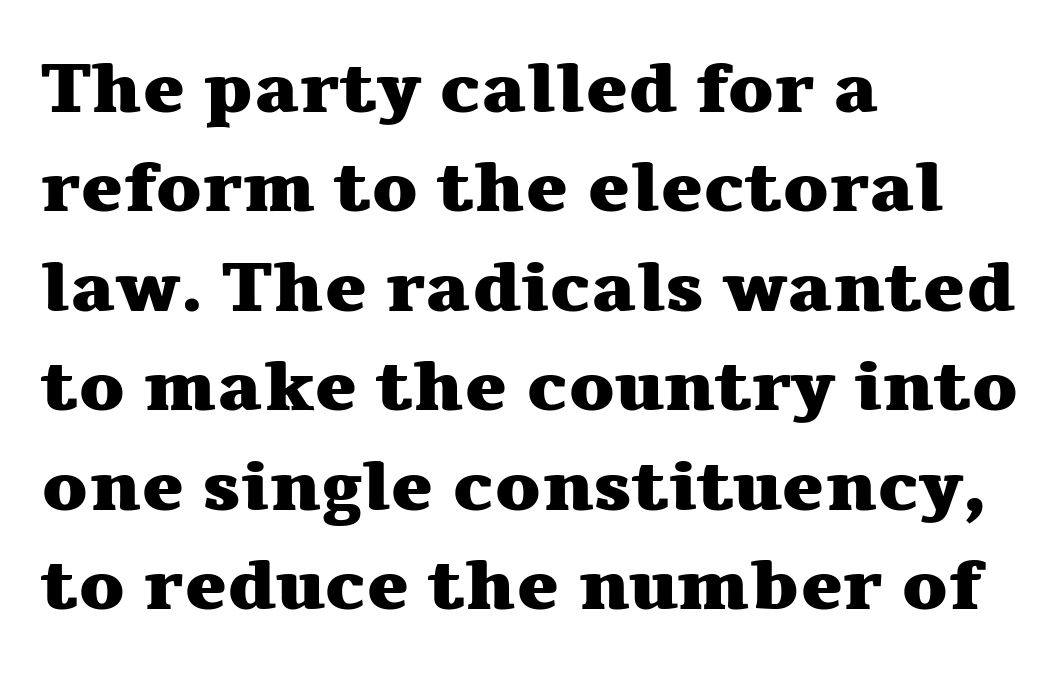
{"serif": "yes", "italic": "no", "bold": "yes", "weight": "heavy", "width": "wide", "stroke_contrast": "medium", "x_height": "medium", "monospaced": "no", "underline": "no", "align": "left", "line_spacing": "normal", "line_spacing_ratio": 1.4, "letter_spacing": "normal", "letter_spacing_em": 0.0, "glyph_px": 71}
